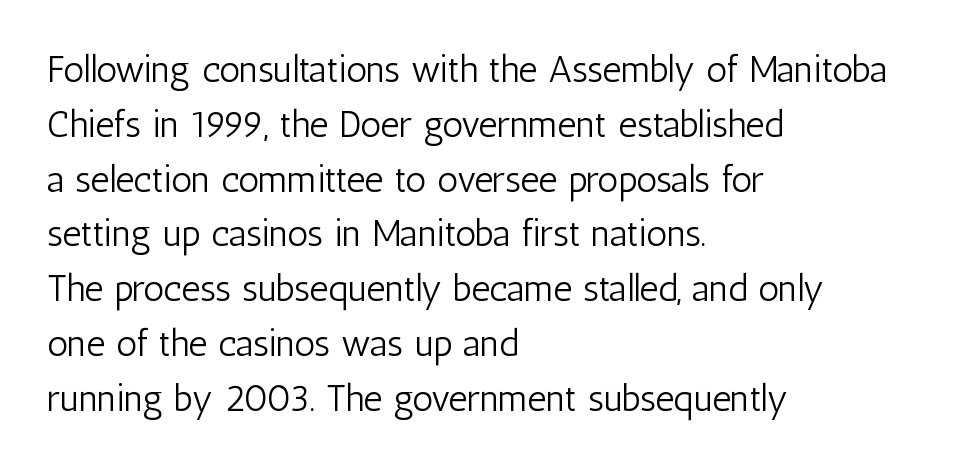
Q: Is the text bold? A: No.
Q: Is the text italic (slanted)? A: No, it is upright.
Q: Is the typeface a serif or a sans-serif typeface? A: Sans-serif.
Q: Is the text underlined? A: No.
Q: How is the paragraph aligned? A: Left-aligned.
Q: Is the spacing between letters normal or unusually wide? A: Normal.
Q: Is the spacing between lines tight, normal or loose? A: Normal.
Q: Width (condensed, normal, or wide)? A: Condensed.
Q: Stroke contrast? A: Low.
Q: x-height? A: Medium.
Q: Monospaced? A: No.
